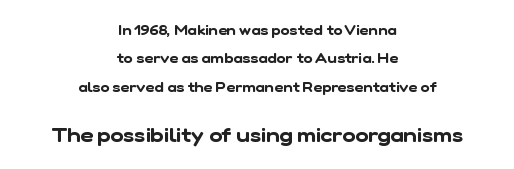
{"underline": "no", "align": "center", "line_spacing": "loose", "line_spacing_ratio": 2.03, "letter_spacing": "normal", "letter_spacing_em": 0.0, "larger_block": "second", "size_ratio": 1.43, "glyph_px": 20}
